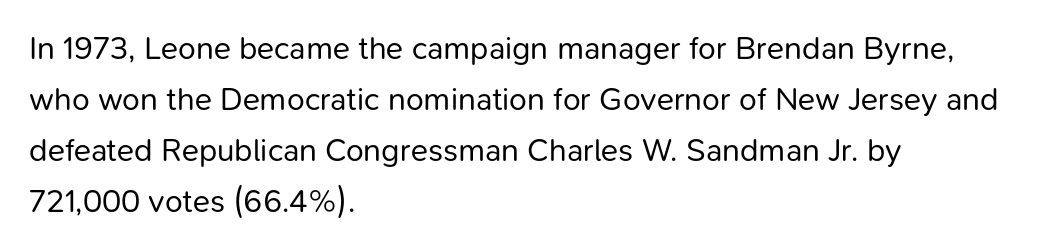
A bare baseline throughout the passage. The glyphs in this specimen are sans serif. The font sits on the lighter half of the weight spectrum, regular included. Rendered with straight, roman letterforms. Character widths vary here, with narrow letters taking less room than wide ones.
